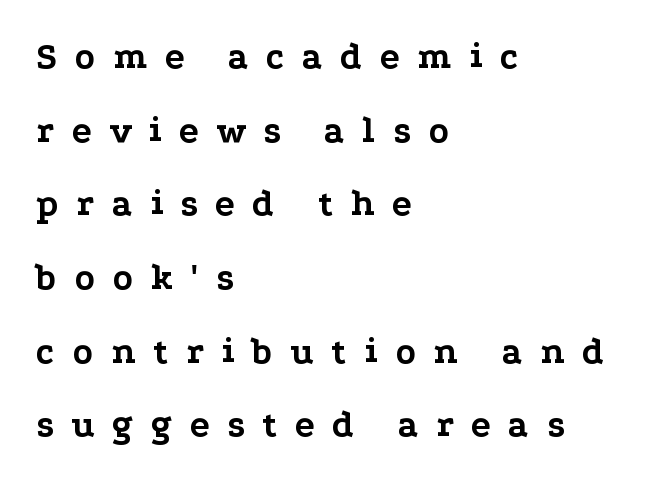
Q: Is the text bold? A: Yes.
Q: Is the text italic (slanted)? A: No, it is upright.
Q: Is the typeface a serif or a sans-serif typeface? A: Serif.
Q: Is the text underlined? A: No.
Q: How is the paragraph aligned? A: Left-aligned.
Q: Is the spacing between letters normal or unusually wide? A: Unusually wide.
Q: Is the spacing between lines tight, normal or loose? A: Loose.
Q: Width (condensed, normal, or wide)? A: Wide.
Q: Stroke contrast? A: Low.
Q: x-height? A: Medium.
Q: Monospaced? A: No.
